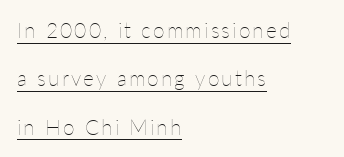
Q: Is the text bold? A: No.
Q: Is the text italic (slanted)? A: No, it is upright.
Q: Is the text underlined? A: Yes.
Q: How is the paragraph aligned? A: Left-aligned.
Q: Is the spacing between lines tight, normal or loose? A: Loose.
